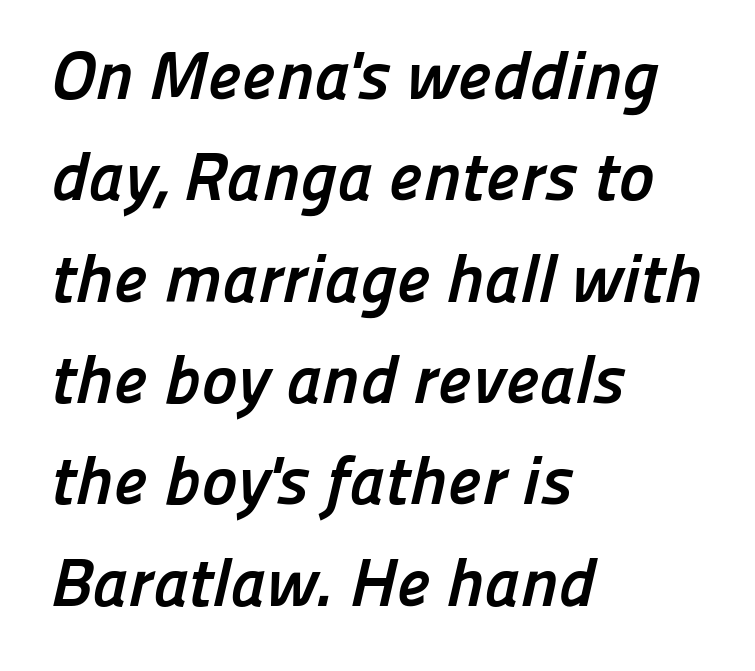
{"serif": "no", "bold": "yes", "weight": "semibold", "width": "normal", "stroke_contrast": "low", "x_height": "medium", "monospaced": "no", "underline": "no", "align": "left", "line_spacing": "normal", "line_spacing_ratio": 1.49, "letter_spacing": "normal", "letter_spacing_em": 0.0, "glyph_px": 68}
